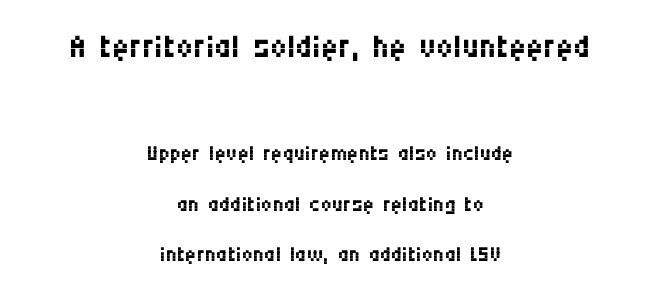
Q: Is the text bold? A: No.
Q: Is the text italic (slanted)? A: No, it is upright.
Q: Is the typeface a serif or a sans-serif typeface? A: Sans-serif.
Q: Is the text underlined? A: No.
Q: How is the paragraph aligned? A: Centered.
Q: Is the spacing between letters normal or unusually wide? A: Normal.
Q: Is the spacing between lines tight, normal or loose? A: Normal.
Q: Which block of text is set in a larger size, the first (top) or the second (bottom)? A: The first (top) one.
Q: Width (condensed, normal, or wide)? A: Condensed.
Q: Stroke contrast? A: Medium.
Q: x-height? A: Large.
Q: Monospaced? A: No.
